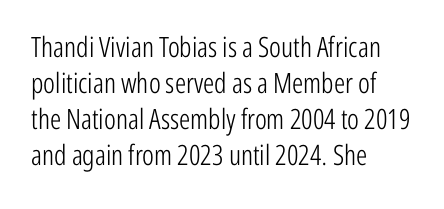
{"serif": "no", "italic": "no", "bold": "no", "weight": "light", "width": "condensed", "stroke_contrast": "low", "x_height": "medium", "monospaced": "no", "underline": "no", "align": "left", "line_spacing": "normal", "line_spacing_ratio": 1.29, "letter_spacing": "normal", "letter_spacing_em": 0.0, "glyph_px": 28}
